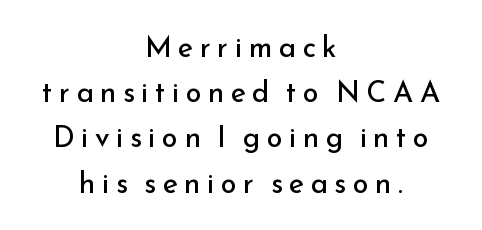
The image shows 29 px regular-weight sans-serif type, upright; set centered, normal line spacing (1.56x), unusually wide letter spacing (+0.22 em), not underlined; low stroke contrast and a small x-height.
